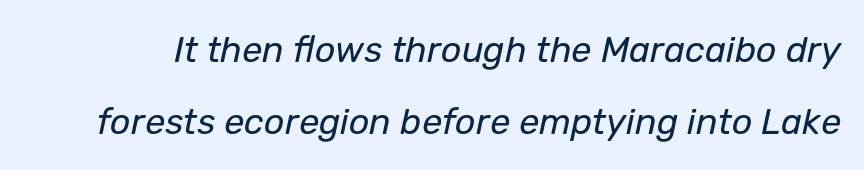
The image shows 36 px regular-weight type, italic (leaning right); set loose line spacing (1.99x), normal letter spacing, not underlined; low stroke contrast and a medium x-height.
